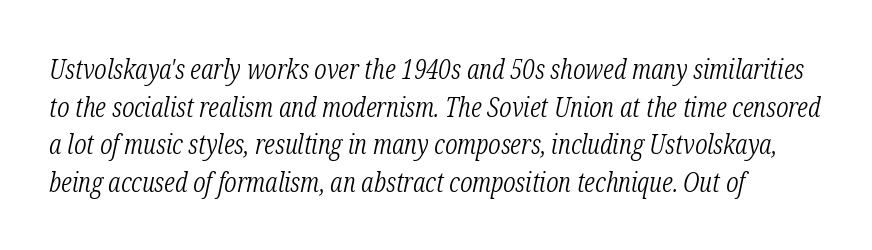
Q: Is the text bold? A: No.
Q: Is the text italic (slanted)? A: Yes, it leans right by about 12 degrees.
Q: Is the typeface a serif or a sans-serif typeface? A: Serif.
Q: Is the text underlined? A: No.
Q: How is the paragraph aligned? A: Left-aligned.
Q: Is the spacing between letters normal or unusually wide? A: Normal.
Q: Is the spacing between lines tight, normal or loose? A: Normal.
Q: Width (condensed, normal, or wide)? A: Condensed.
Q: Stroke contrast? A: Low.
Q: x-height? A: Medium.
Q: Monospaced? A: No.
